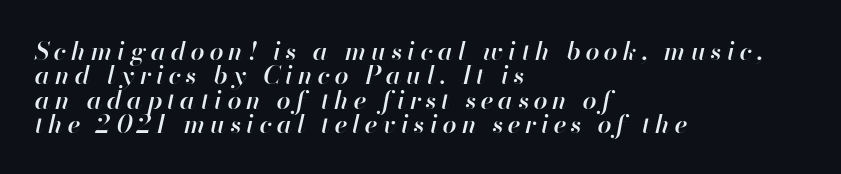
In terms of letterspacing, this is a distinctly airy, spread setting. Check the space under the baseline: it is left empty. The passage shown leans; its letterforms are oblique. Left-aligned paragraph, ragged on the right. Emphasis by weight is partial: semibold.
